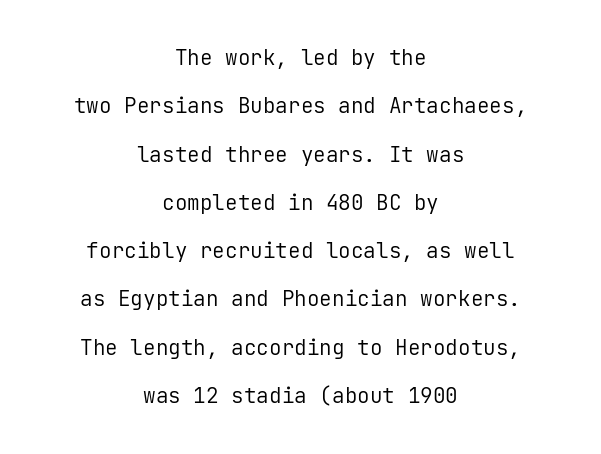
Nothing heavy about these letters — not bold at all. The lines in this sample share a center point and differ in where they start and stop. These lines stand farther apart than default settings would place them. Caption: standard tracking, unaltered. This rendering features lettering with no underline. Does the lettering tilt? It doesn't — this is upright.
